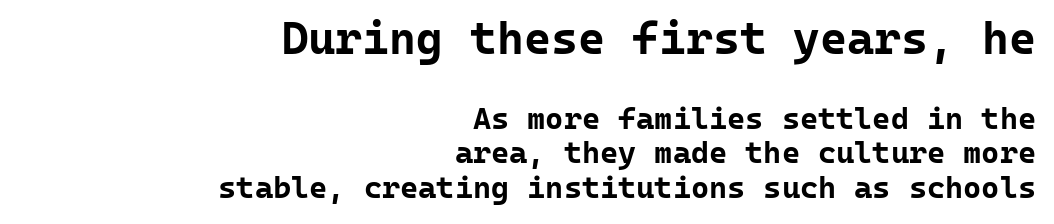
A student would call this right alignment; a typographer would say flush right, rag left. The strip under each line holds only bare page. Compare the two chunks: the upper has the greater cap height. Very little white space separates one row of letters from the next. How are the letters spaced? Ordinarily, with no added tracking.
